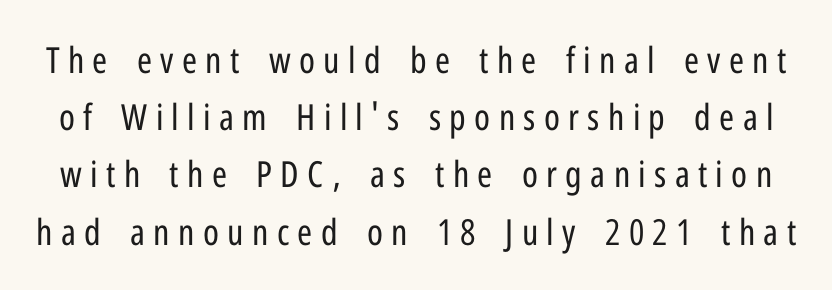
I'd call this a sans setting — the letters go barefoot. Check the space under the baseline: it is left empty. Leading: standard. Upright lettering throughout.
